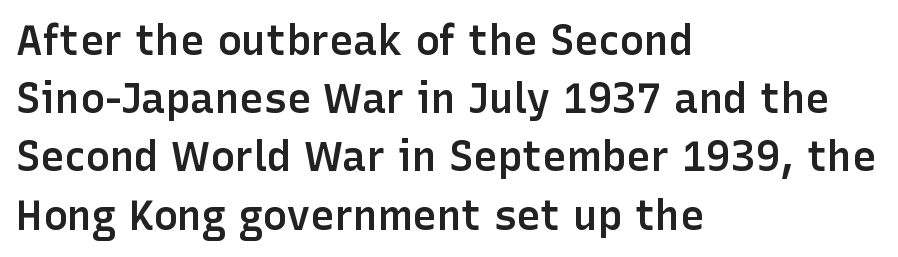
Q: Is the text bold? A: Semi-bold.
Q: Is the text italic (slanted)? A: No, it is upright.
Q: Is the typeface a serif or a sans-serif typeface? A: Sans-serif.
Q: Is the text underlined? A: No.
Q: How is the paragraph aligned? A: Left-aligned.
Q: Is the spacing between letters normal or unusually wide? A: Normal.
Q: Is the spacing between lines tight, normal or loose? A: Normal.
Q: Width (condensed, normal, or wide)? A: Normal.
Q: Stroke contrast? A: Low.
Q: x-height? A: Medium.
Q: Monospaced? A: No.
